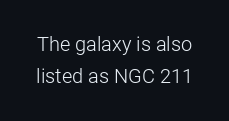
The image shows 20 px text type, upright; set normal line spacing (1.62x), normal letter spacing, not underlined.
